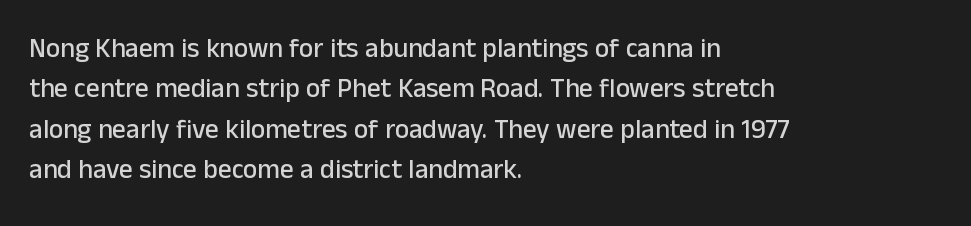
The image shows 27 px text type, upright; set left-aligned, normal line spacing (1.5x), normal letter spacing, not underlined.
